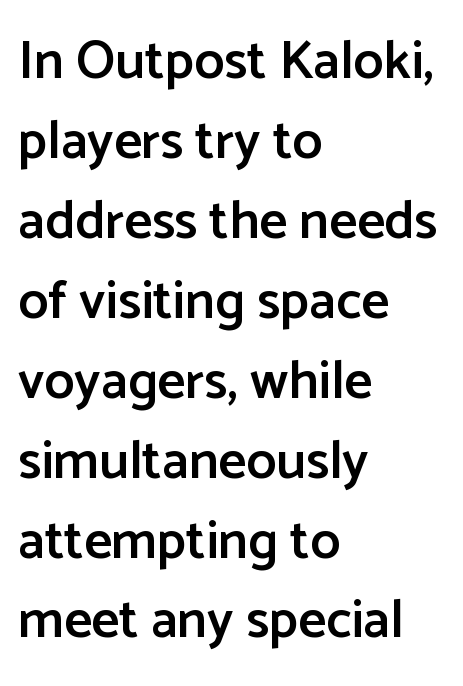
The image shows 54 px semibold sans-serif type, upright; set left-aligned, normal line spacing (1.48x), normal letter spacing, not underlined; low stroke contrast and a medium x-height.
